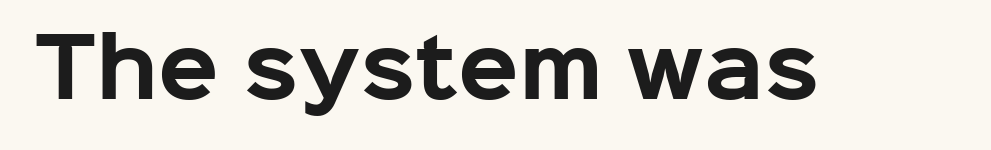
{"serif": "no", "italic": "no", "bold": "yes", "weight": "bold", "width": "normal", "stroke_contrast": "low", "x_height": "medium", "monospaced": "no", "underline": "no", "letter_spacing": "normal", "letter_spacing_em": 0.0, "glyph_px": 79}
